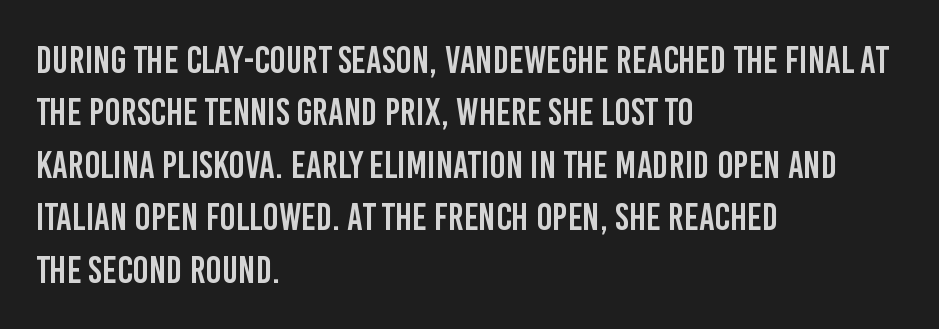
This sample has the flowing, uneven cadence of proportional lettering. Words appear dense and cohesive because spacing is normal. Rendered with straight, roman letterforms. The string is rendered with underlining switched off. Each new line begins a customary step beneath the previous one. One-word summary of the alignment: left.
